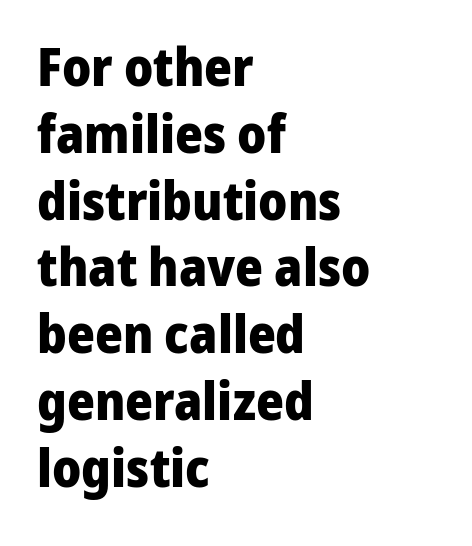
The image shows 53 px heavy sans-serif type, upright; set left-aligned, normal line spacing (1.26x), normal letter spacing, not underlined; low stroke contrast and a medium x-height.
